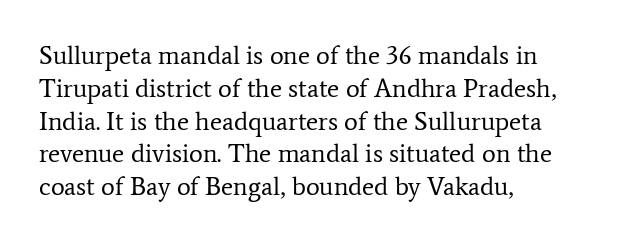
Q: Is the text bold? A: No.
Q: Is the text italic (slanted)? A: No, it is upright.
Q: Is the text underlined? A: No.
Q: How is the paragraph aligned? A: Left-aligned.
Q: Is the spacing between letters normal or unusually wide? A: Normal.
Q: Is the spacing between lines tight, normal or loose? A: Normal.
